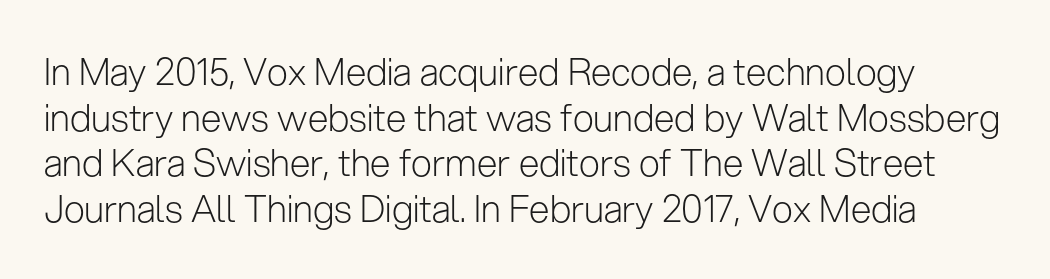
Q: Is the text bold? A: No.
Q: Is the text italic (slanted)? A: No, it is upright.
Q: Is the typeface a serif or a sans-serif typeface? A: Sans-serif.
Q: Is the text underlined? A: No.
Q: Is the spacing between letters normal or unusually wide? A: Normal.
Q: Width (condensed, normal, or wide)? A: Normal.
Q: Stroke contrast? A: Low.
Q: x-height? A: Medium.
Q: Monospaced? A: No.
